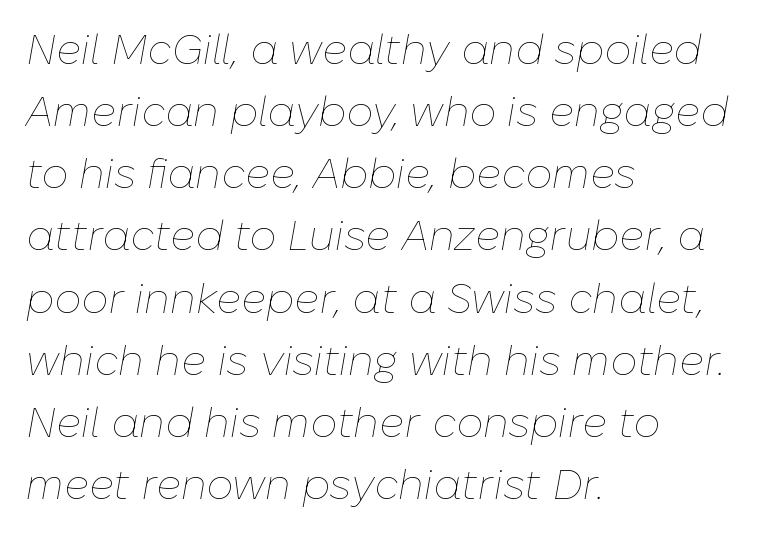
{"italic": "yes", "lean": "right", "slant_degrees": 10, "bold": "no", "weight": "thin", "width": "normal", "stroke_contrast": "low", "x_height": "medium", "monospaced": "no", "underline": "no", "align": "left", "line_spacing": "normal", "line_spacing_ratio": 1.48, "letter_spacing": "normal", "letter_spacing_em": 0.0, "glyph_px": 42}
